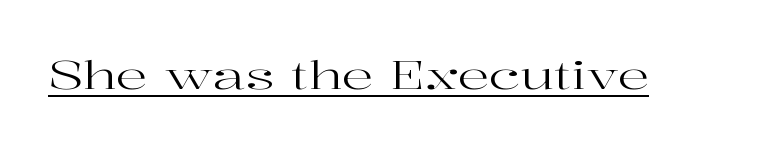
Emphasis is given by a line drawn under the lettering. Observe the ordinary spacing: letters are neighbours, not strangers. Weight: in the light-to-regular range. Think of a printed novel: that variable character pitch is what you see here. Type style note: has serifs. Characters remain perfectly vertical along every line.
